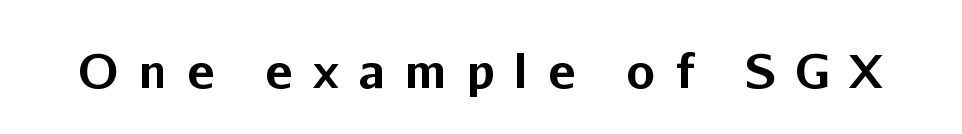
Look at the stroke-to-counter ratio: heavy, a bold. Is there any slant? The stems are plumb. Look at the bottom of the vertical strokes: they stop flat, with no serifs. The passage shown has open, widely tracked lettering throughout.
